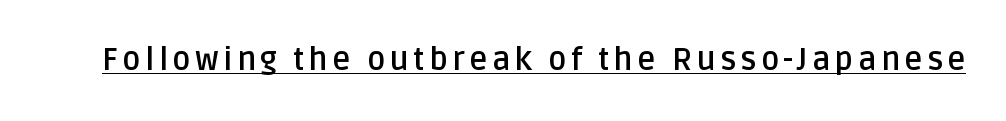
The image shows 31 px semibold sans-serif type, upright; set underlined; low stroke contrast and a large x-height.
